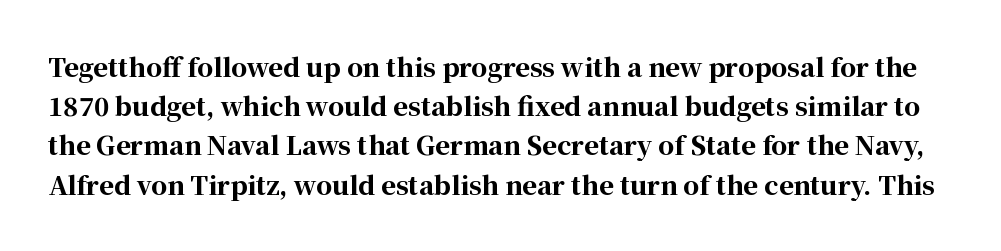
The image shows 25 px bold type, upright; set normal line spacing (1.57x), normal letter spacing, not underlined.
